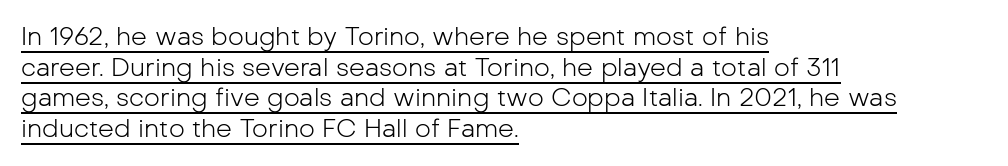
The image shows 25 px text type, upright; set left-aligned, line spacing 1.23x, normal letter spacing, underlined.
